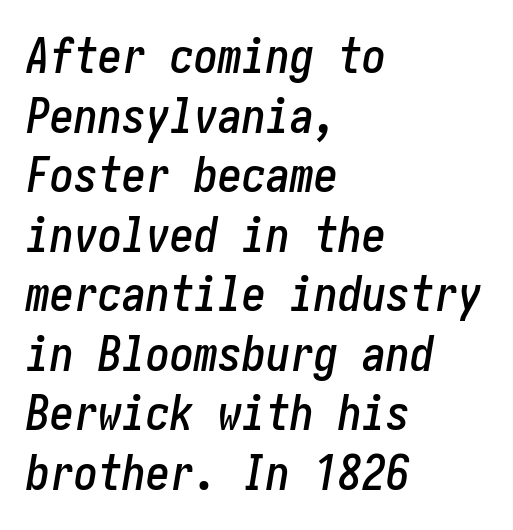
A clean baseline with only descenders dipping below it. The rendering anchors every line to the left-hand side. Tall strokes in this sample are angled rather than plumb. Compared with typical body copy, the letter spacing here is the same.
